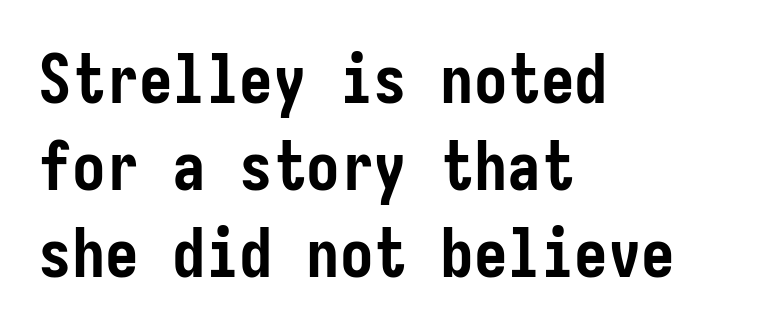
Compared with a centered layout, this one pins lines to the left instead. Its strokes are broad and dark, the hallmark of bold type. Has an underline been added? It has not. Ascenders rise straight up at ninety degrees. This is sans-serif lettering, the kind often seen on screens and signage.
